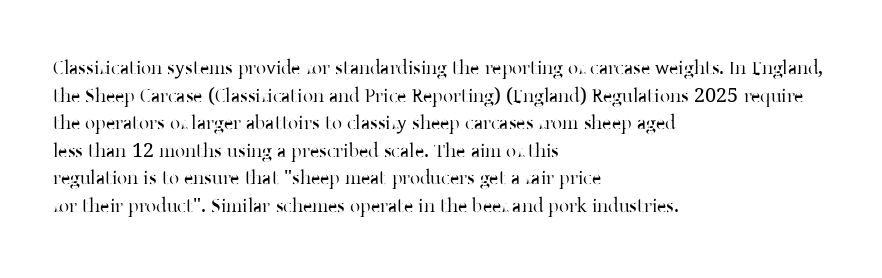
The image shows 20 px text type, upright; set left-aligned, normal line spacing (1.38x), normal letter spacing, not underlined.
